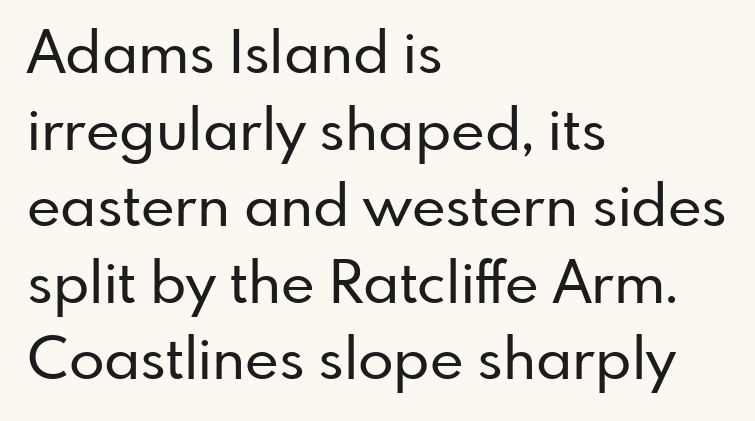
{"serif": "no", "italic": "no", "width": "normal", "stroke_contrast": "low", "x_height": "small", "monospaced": "no", "underline": "no", "align": "left", "line_spacing": "normal", "line_spacing_ratio": 1.32, "letter_spacing": "normal", "letter_spacing_em": 0.0, "glyph_px": 58}
